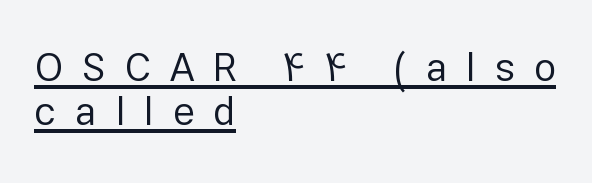
{"serif": "no", "italic": "no", "bold": "no", "weight": "regular", "width": "normal", "stroke_contrast": "low", "x_height": "medium", "monospaced": "no", "underline": "yes", "align": "left", "line_spacing": "tight", "line_spacing_ratio": 1.09, "letter_spacing": "wide", "letter_spacing_em": 0.47, "glyph_px": 40}
